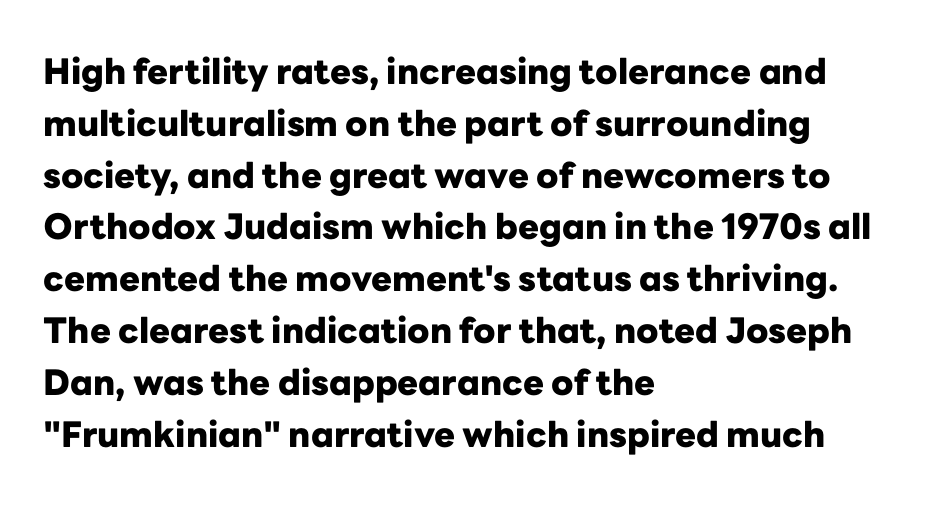
{"serif": "no", "italic": "no", "bold": "yes", "weight": "heavy", "width": "normal", "stroke_contrast": "low", "x_height": "medium", "monospaced": "no", "underline": "no", "align": "left", "line_spacing": "normal", "line_spacing_ratio": 1.48, "letter_spacing": "normal", "letter_spacing_em": 0.0, "glyph_px": 35}
